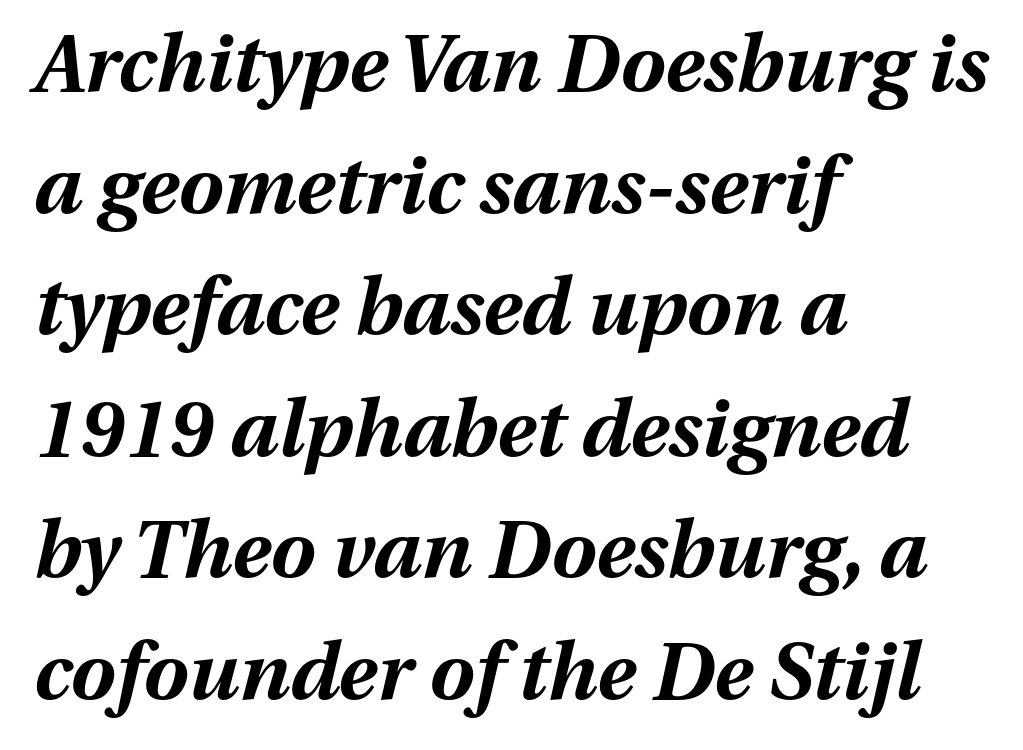
The gap between lines stays unmarked. A typesetter would call this leading conventional body-copy spacing. The passage shown is typed in a proportional face where columns would drift. The text block is weighted toward the left margin, trailing off unevenly rightward.
